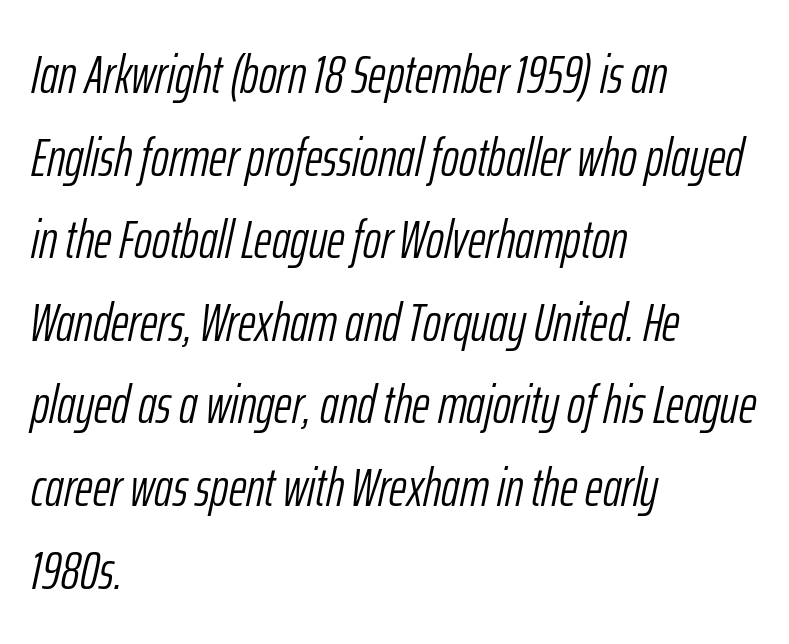
Looks like regular typesetting: each glyph gets only the width it needs. Stroke mass is kept to a normal reading level or below. The letterforms sit shoulder to shoulder at normal distance. Interline gaps are of average width in this sample.
